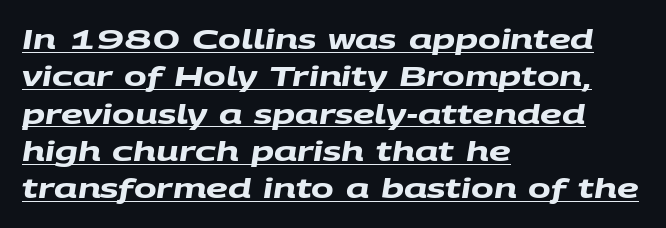
The image shows 27 px bold type; set left-aligned, normal line spacing (1.38x), normal letter spacing, underlined.
